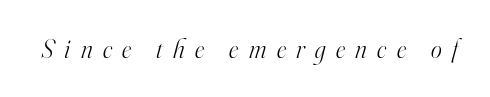
{"italic": "yes", "lean": "right", "slant_degrees": 16, "bold": "no", "underline": "no", "letter_spacing": "wide", "letter_spacing_em": 0.4, "glyph_px": 26}
